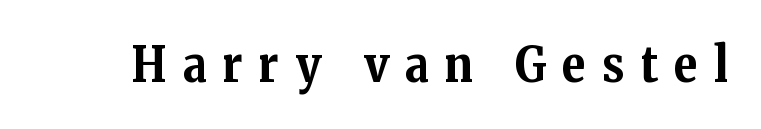
The image shows 49 px bold serif type, upright; set unusually wide letter spacing (+0.34 em), not underlined; medium stroke contrast and a medium x-height.
